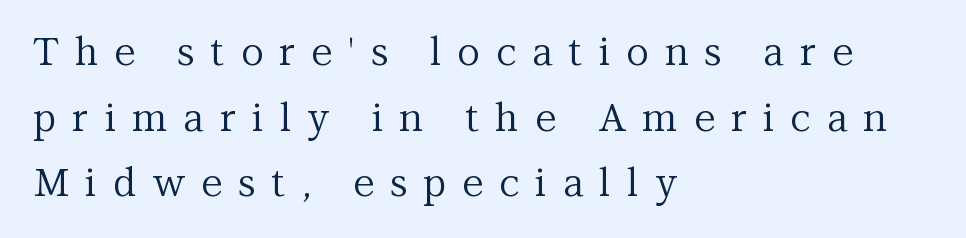
{"serif": "yes", "italic": "no", "bold": "no", "weight": "regular", "width": "normal", "stroke_contrast": "medium", "x_height": "medium", "monospaced": "no", "underline": "no", "align": "left", "line_spacing": "normal", "line_spacing_ratio": 1.68, "letter_spacing": "wide", "letter_spacing_em": 0.41, "glyph_px": 39}
